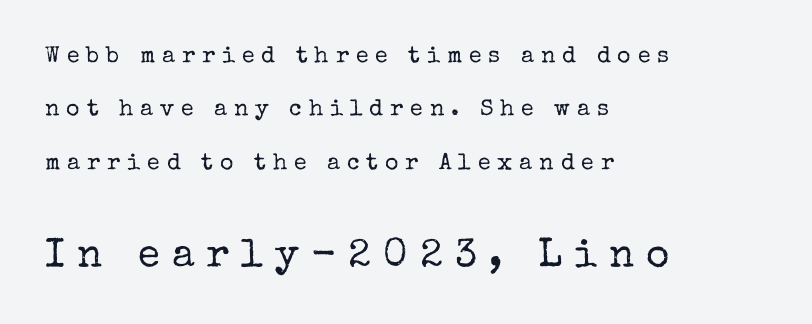
The image shows 40 px regular-weight serif type, upright; set left-aligned, loose line spacing (2.32x), unusually wide letter spacing (+0.3 em), not underlined; the second (bottom) block is 1.74x larger; low stroke contrast and a medium x-height.
